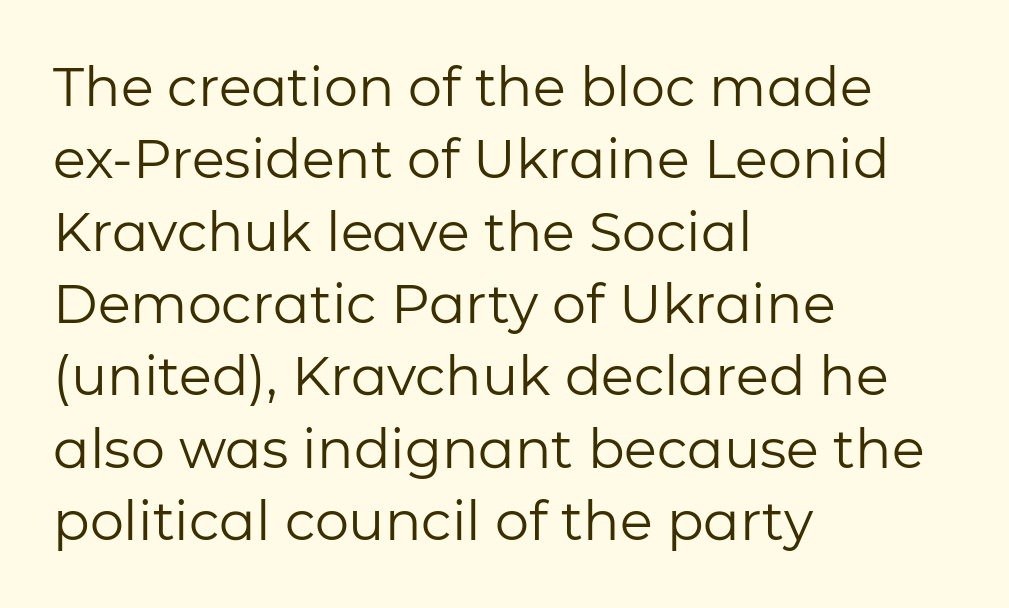
Is this a fixed-width face? No — the glyphs have proportional, varying widths. Note: no serifs on the glyphs. The designer left line spacing at the default. The paragraph has a hard left edge and a soft right edge.
